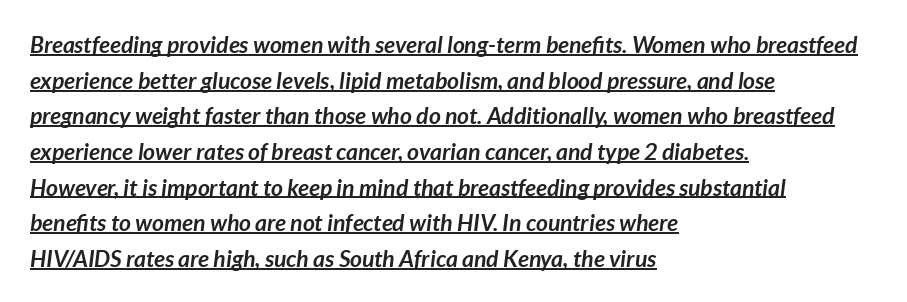
Style check: oblique. Line beginnings align vertically; line endings do not. Its strokes are broad and dark, the hallmark of bold type. Each line of the rendering has a horizontal stroke beneath the glyphs.
